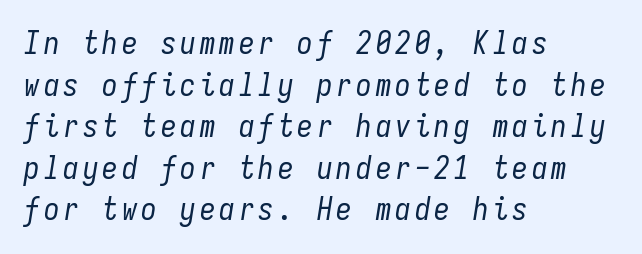
The gap between lines stays unmarked. Line starts are locked; line ends wander. The lines sit at an ordinary, default distance from one another. The strokes carry an ordinary text weight at most. These lines are rendered in a fixed-pitch font.
